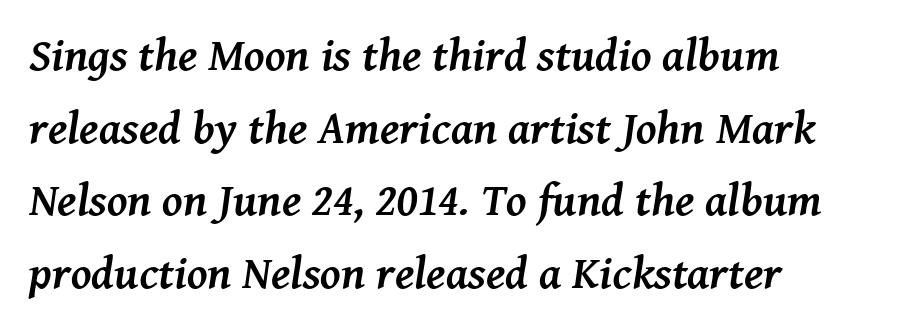
{"serif": "yes", "italic": "yes", "lean": "right", "slant_degrees": 8, "bold": "yes", "weight": "semibold", "width": "normal", "stroke_contrast": "medium", "x_height": "medium", "monospaced": "no", "underline": "no", "align": "left", "line_spacing": "normal", "line_spacing_ratio": 1.58, "letter_spacing": "normal", "letter_spacing_em": 0.0, "glyph_px": 46}
